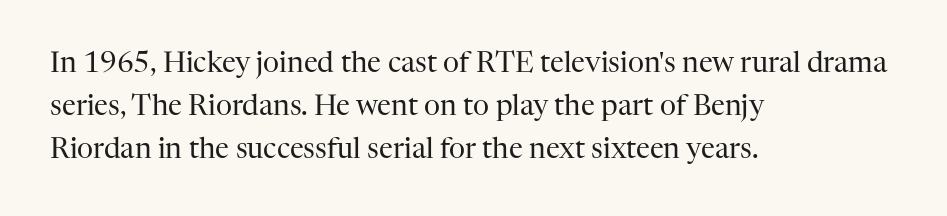
The lines in this sample share a left origin and differ only in where they stop. Does the lettering tilt? It doesn't — this is upright. The line texture is even and compact thanks to regular tracking. The baseline area is clear. Each letter keeps its own natural width here, so spacing adapts to shape.
